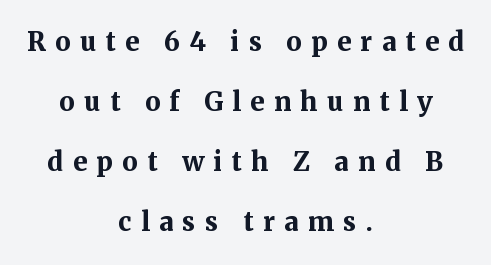
These lines stand farther apart than default settings would place them. Someone cranked the tracking dial way up on this one. The sample has been set heavy, in full bold. Just letters on the line, the space beneath them empty.
